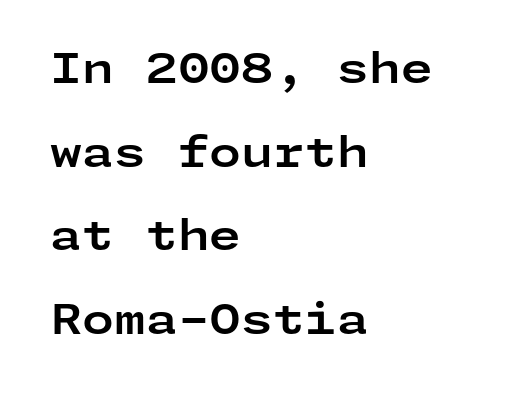
The image shows 41 px bold, wide sans-serif type, upright; set left-aligned, loose line spacing (2.04x), normal letter spacing, not underlined; low stroke contrast and a medium x-height.
